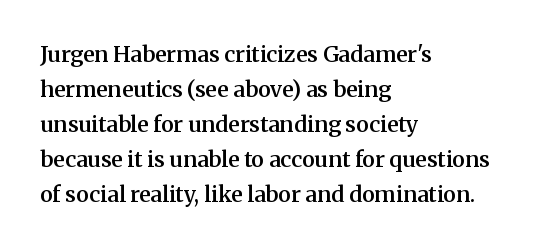
Q: Is the text bold? A: Semi-bold.
Q: Is the text italic (slanted)? A: No, it is upright.
Q: Is the text underlined? A: No.
Q: How is the paragraph aligned? A: Left-aligned.
Q: Is the spacing between letters normal or unusually wide? A: Normal.
Q: Is the spacing between lines tight, normal or loose? A: Normal.
